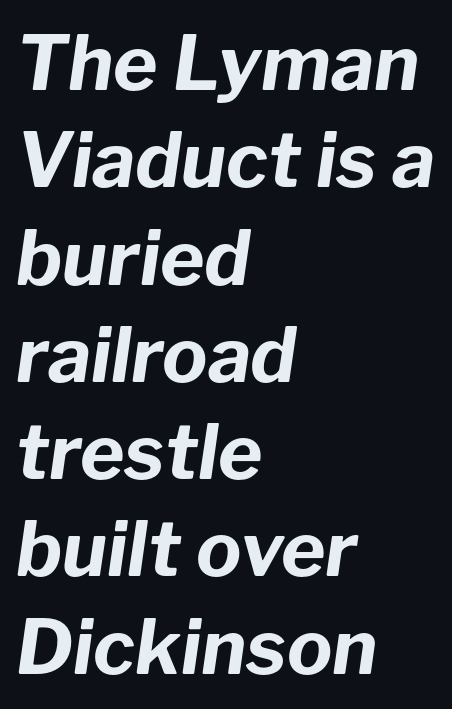
This sample is left-justified, so line endings fall wherever the words run out. Plenty of ink on the page — the face is bold. Does extra space separate the letters? No, they use regular spacing. Looks like regular typesetting: each glyph gets only the width it needs. The baseline area is clear. Looking at the ascenders, they clearly lean.
